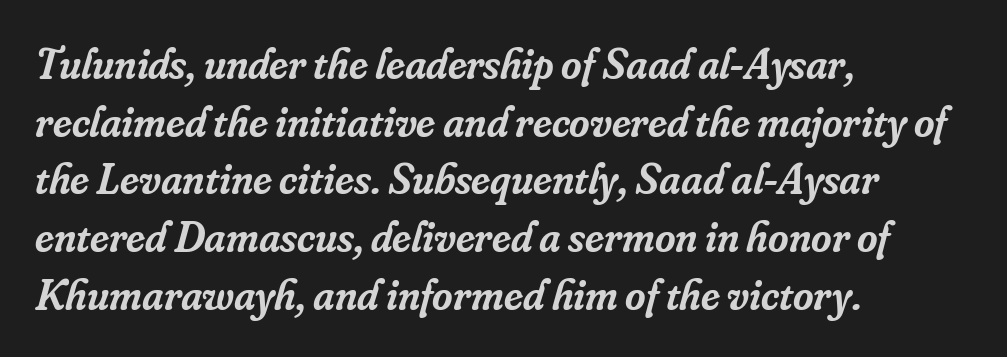
{"serif": "yes", "italic": "yes", "lean": "right", "slant_degrees": 16, "bold": "semi", "weight": "semibold", "width": "normal", "stroke_contrast": "low", "x_height": "small", "monospaced": "no", "underline": "no", "align": "left", "line_spacing": "normal", "line_spacing_ratio": 1.31, "letter_spacing": "normal", "letter_spacing_em": 0.0, "glyph_px": 44}
